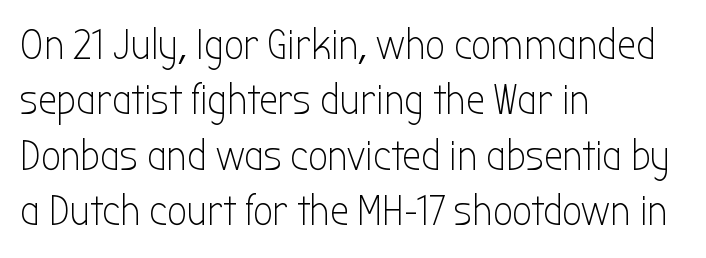
Q: Is the text bold? A: No.
Q: Is the text italic (slanted)? A: No, it is upright.
Q: Is the typeface a serif or a sans-serif typeface? A: Sans-serif.
Q: Is the text underlined? A: No.
Q: How is the paragraph aligned? A: Left-aligned.
Q: Is the spacing between letters normal or unusually wide? A: Normal.
Q: Is the spacing between lines tight, normal or loose? A: Normal.
Q: Width (condensed, normal, or wide)? A: Condensed.
Q: Stroke contrast? A: Low.
Q: x-height? A: Medium.
Q: Monospaced? A: No.
